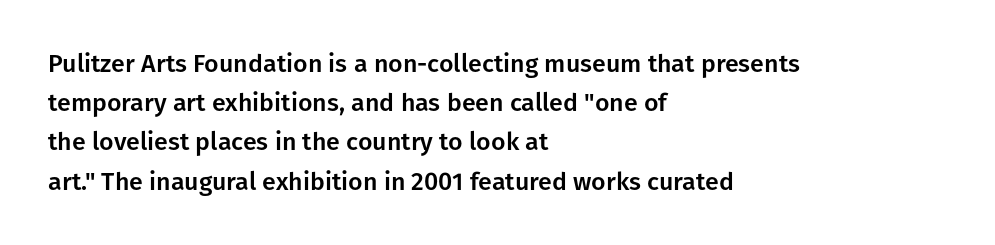
The foot of each line stays bare and open. Upright lettering throughout. Characters follow at the spacing the type designer built in. Line spacing here is normal.
